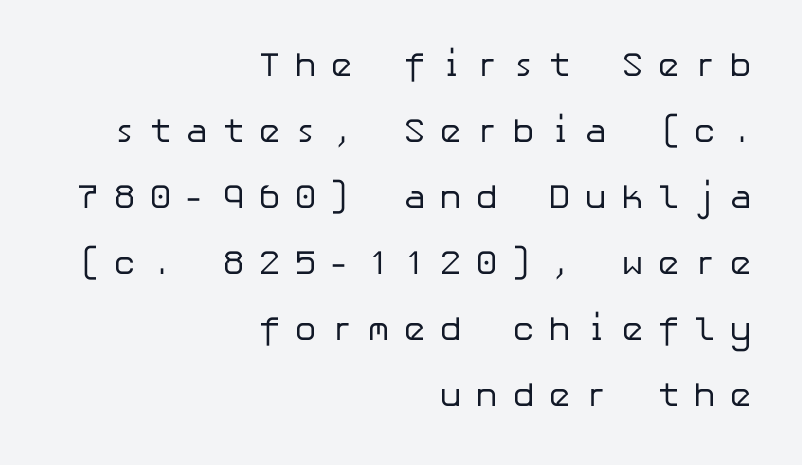
Look at the bottom of the vertical strokes: they stop flat, with no serifs. The setting favours the right margin, as signatures and pull-quotes sometimes do. The gaps between neighbouring characters are conspicuously large. The strokes carry an ordinary text weight at most. Bare-footed words on every line.
